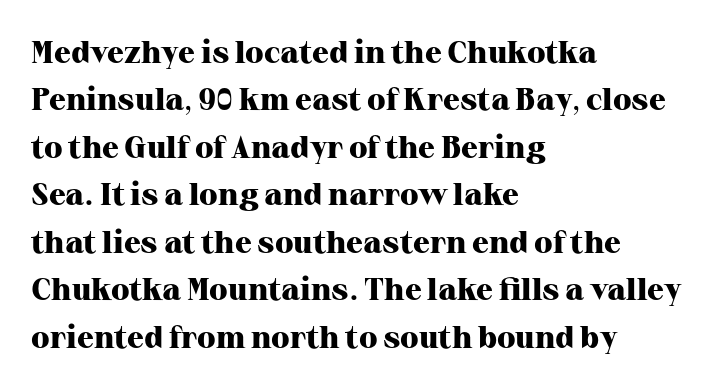
The specimen omits any rule beneath the text block's lines. The font's upright variant was chosen for this text. Letter spacing: default. Each letter keeps its own natural width here, so spacing adapts to shape.
